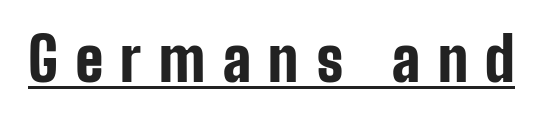
{"serif": "no", "italic": "no", "bold": "yes", "weight": "bold", "width": "condensed", "stroke_contrast": "low", "x_height": "medium", "monospaced": "no", "underline": "yes", "letter_spacing": "wide", "letter_spacing_em": 0.29, "glyph_px": 60}
